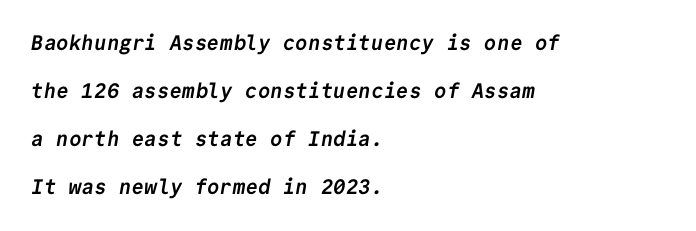
Compared with a centered layout, this one pins lines to the left instead. The sample has been set heavy, in full bold. This block would shrink considerably if given ordinary leading; it's expanded now. The space directly below the letters is spotless. Short note: letters normally spaced.
